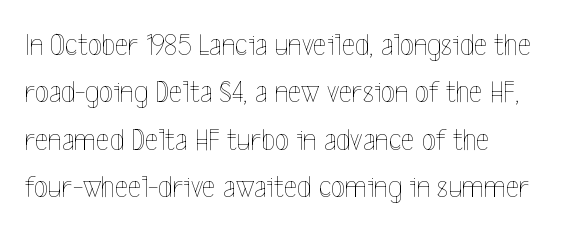
{"italic": "no", "bold": "no", "weight": "thin", "width": "condensed", "x_height": "medium", "monospaced": "no", "underline": "no", "align": "left", "line_spacing": "normal", "line_spacing_ratio": 1.48, "letter_spacing": "normal", "letter_spacing_em": 0.0, "glyph_px": 32}
